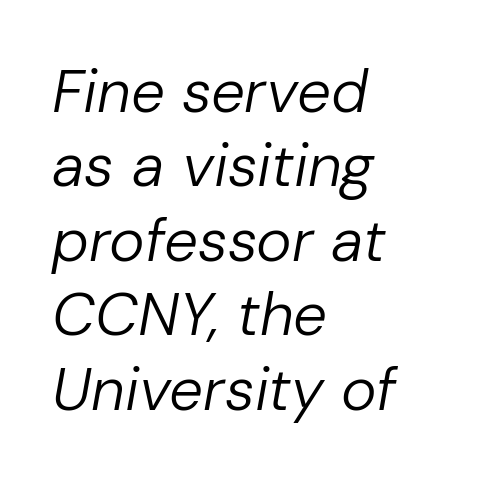
{"italic": "yes", "lean": "right", "slant_degrees": 10, "bold": "no", "weight": "regular", "width": "normal", "stroke_contrast": "low", "x_height": "medium", "monospaced": "no", "underline": "no", "align": "left", "line_spacing_ratio": 1.24, "letter_spacing": "normal", "letter_spacing_em": 0.0, "glyph_px": 60}
